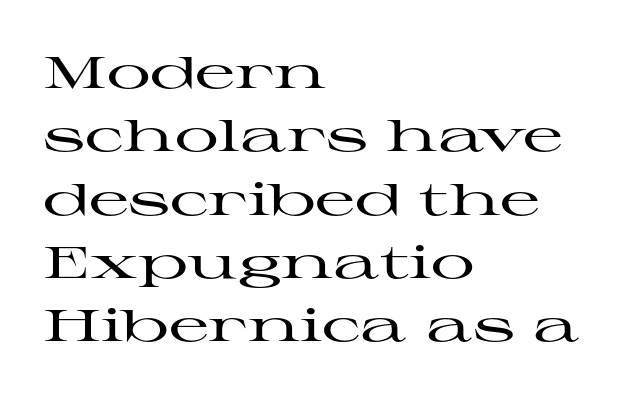
{"serif": "yes", "italic": "no", "width": "wide", "stroke_contrast": "high", "x_height": "medium", "monospaced": "no", "underline": "no", "align": "left", "line_spacing": "normal", "line_spacing_ratio": 1.44, "letter_spacing": "normal", "letter_spacing_em": 0.0, "glyph_px": 44}
